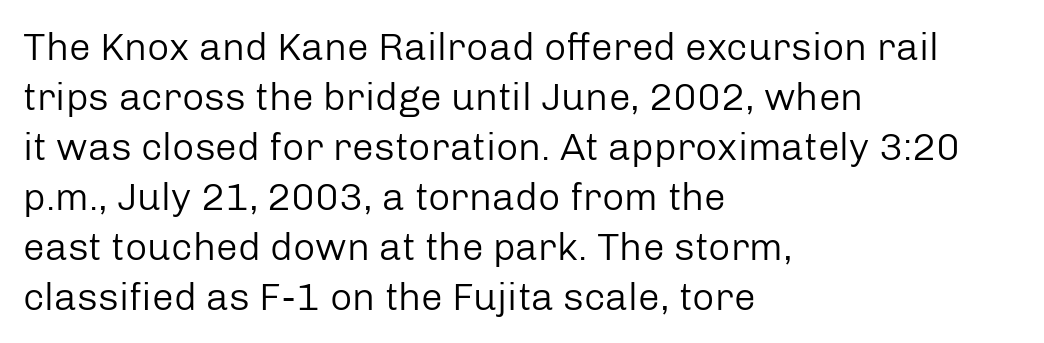
{"serif": "no", "italic": "no", "bold": "no", "weight": "regular", "width": "normal", "stroke_contrast": "low", "x_height": "medium", "monospaced": "no", "underline": "no", "align": "left", "line_spacing": "normal", "line_spacing_ratio": 1.28, "letter_spacing": "normal", "letter_spacing_em": 0.0, "glyph_px": 39}
